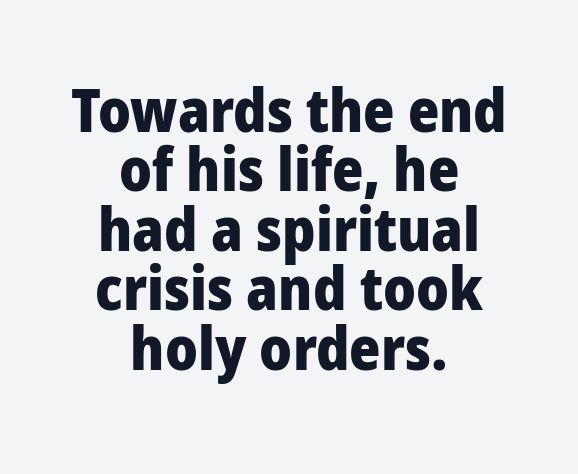
Q: Is the text bold? A: Yes.
Q: Is the text italic (slanted)? A: No, it is upright.
Q: Is the typeface a serif or a sans-serif typeface? A: Sans-serif.
Q: Is the text underlined? A: No.
Q: How is the paragraph aligned? A: Centered.
Q: Is the spacing between letters normal or unusually wide? A: Normal.
Q: Is the spacing between lines tight, normal or loose? A: Tight.
Q: Width (condensed, normal, or wide)? A: Normal.
Q: Stroke contrast? A: Low.
Q: x-height? A: Medium.
Q: Monospaced? A: No.
